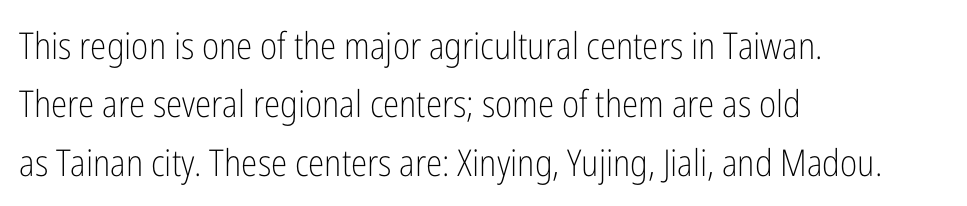
Q: Is the text bold? A: No.
Q: Is the text italic (slanted)? A: No, it is upright.
Q: Is the typeface a serif or a sans-serif typeface? A: Sans-serif.
Q: Is the text underlined? A: No.
Q: How is the paragraph aligned? A: Left-aligned.
Q: Is the spacing between letters normal or unusually wide? A: Normal.
Q: Is the spacing between lines tight, normal or loose? A: Normal.
Q: Width (condensed, normal, or wide)? A: Condensed.
Q: Stroke contrast? A: Low.
Q: x-height? A: Medium.
Q: Monospaced? A: No.
